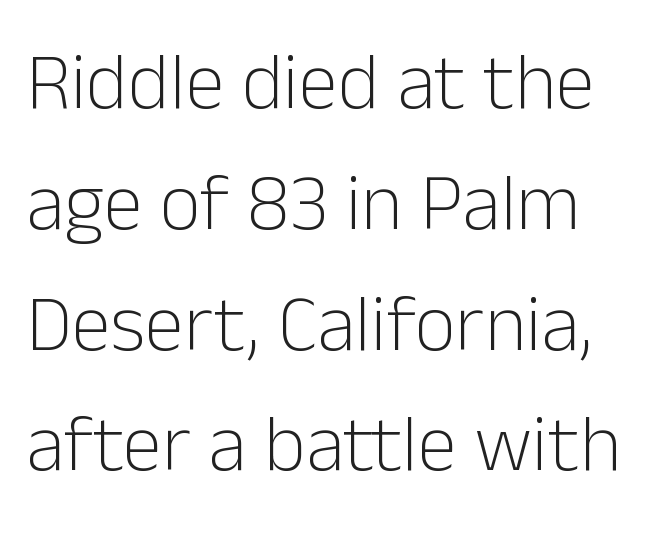
{"serif": "no", "italic": "no", "bold": "no", "weight": "light", "width": "normal", "stroke_contrast": "low", "x_height": "medium", "monospaced": "no", "underline": "no", "line_spacing": "normal", "line_spacing_ratio": 1.51, "letter_spacing": "normal", "letter_spacing_em": 0.0, "glyph_px": 80}
